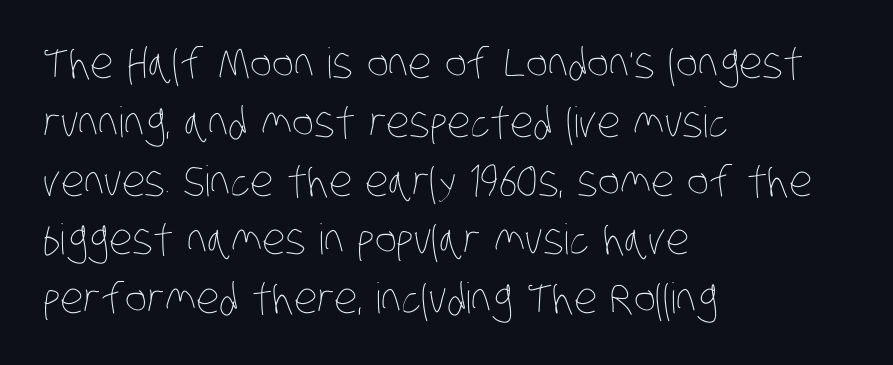
Q: Is the text bold? A: No.
Q: Is the text underlined? A: No.
Q: How is the paragraph aligned? A: Left-aligned.
Q: Is the spacing between letters normal or unusually wide? A: Normal.
Q: Is the spacing between lines tight, normal or loose? A: Normal.
Q: Width (condensed, normal, or wide)? A: Condensed.
Q: Stroke contrast? A: Low.
Q: x-height? A: Large.
Q: Monospaced? A: No.
